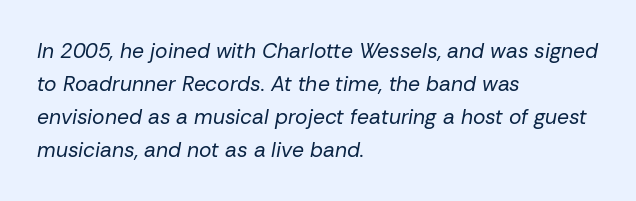
The image shows 21 px text type, italic (leaning right); set left-aligned, normal line spacing (1.57x), normal letter spacing, not underlined.
